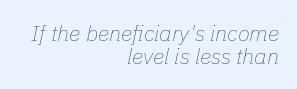
Q: Is the text bold? A: No.
Q: Is the text italic (slanted)? A: Yes, it leans right by about 11 degrees.
Q: Is the text underlined? A: No.
Q: How is the paragraph aligned? A: Right-aligned.
Q: Is the spacing between letters normal or unusually wide? A: Normal.
Q: Is the spacing between lines tight, normal or loose? A: Tight.
